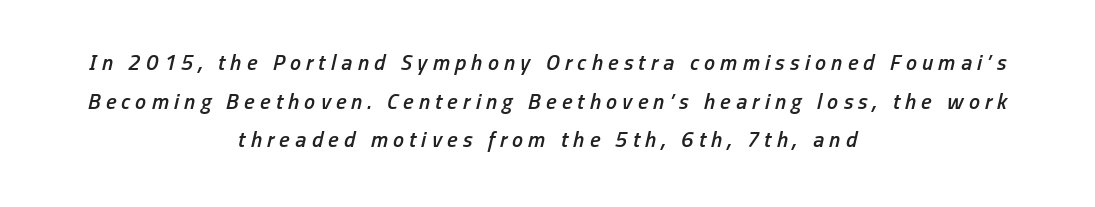
The image shows 22 px text type, italic (leaning right); set centered, line spacing 1.76x, unusually wide letter spacing (+0.24 em), not underlined.
